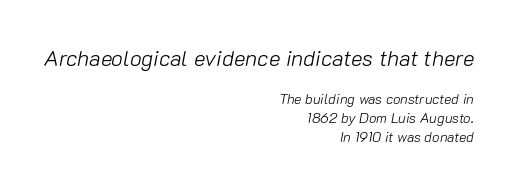
The string is rendered with underlining switched off. Successive baselines arrive at the customary interval. There's an unmistakable incline to the writing here. Horizontally, the lines are justified to the trailing edge only.
